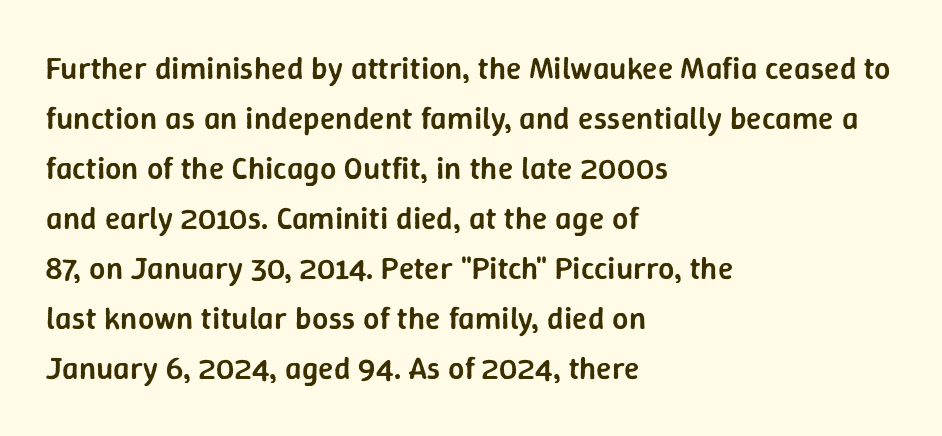
The image shows 32 px semibold sans-serif type, upright; set left-aligned, normal line spacing (1.56x), normal letter spacing, not underlined; low stroke contrast and a medium x-height.
